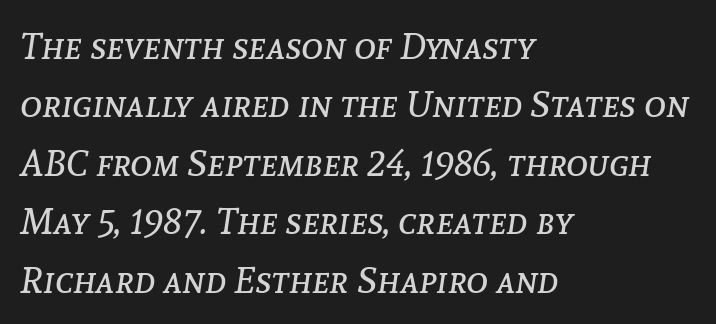
Q: Is the text bold? A: No.
Q: Is the text italic (slanted)? A: Yes, it leans right by about 8 degrees.
Q: Is the text underlined? A: No.
Q: How is the paragraph aligned? A: Left-aligned.
Q: Is the spacing between letters normal or unusually wide? A: Normal.
Q: Is the spacing between lines tight, normal or loose? A: Normal.
Q: Width (condensed, normal, or wide)? A: Normal.
Q: Stroke contrast? A: Low.
Q: x-height? A: Medium.
Q: Monospaced? A: No.
